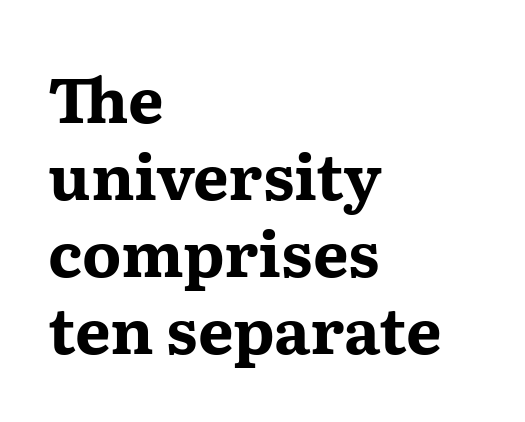
Plain, unruled lines of type. Inter-character spacing is left at the font's built-in metrics. Is the type bold? Yes — the strokes are clearly thick and heavy. Is there any slant? The stems are plumb. Here the designer chose a conventional face with non-uniform glyph widths. These lines are composed in type with serifs.
